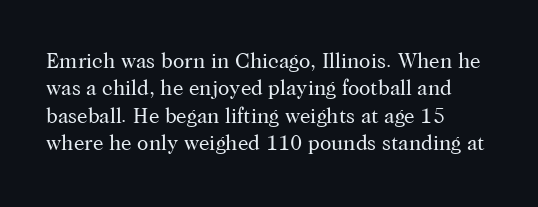
The image shows 21 px text type, upright; set left-aligned, normal line spacing (1.3x), normal letter spacing, not underlined.
